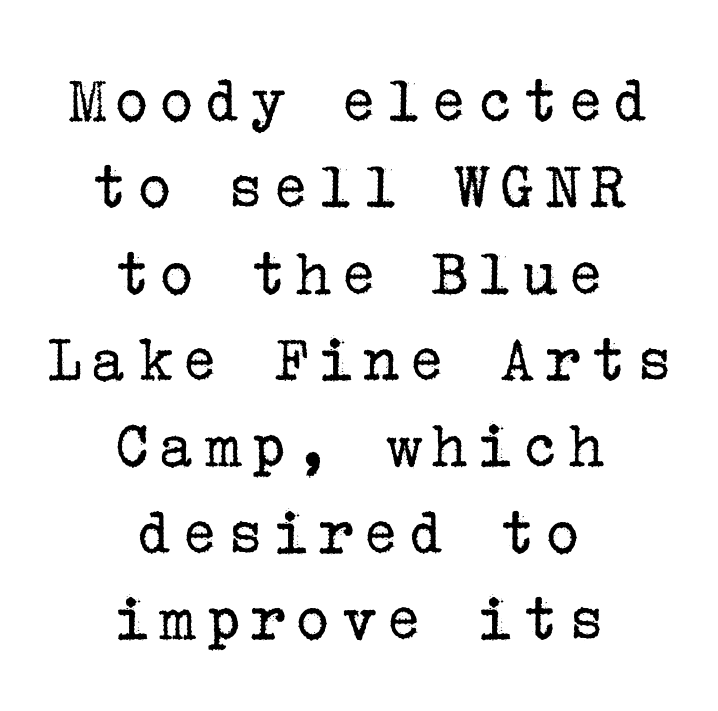
The image shows 68 px regular-weight serif type, upright; set centered, normal line spacing (1.27x), not underlined; low stroke contrast and a medium x-height.
